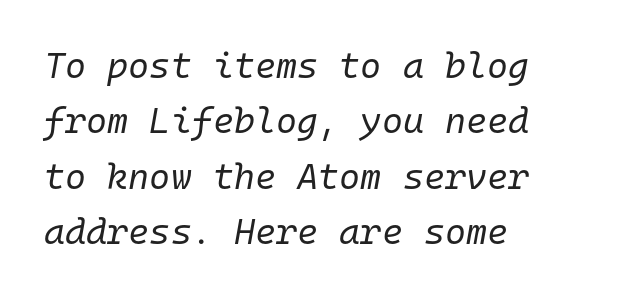
{"italic": "yes", "lean": "right", "slant_degrees": 10, "bold": "no", "weight": "regular", "width": "normal", "stroke_contrast": "low", "x_height": "medium", "monospaced": "yes", "underline": "no", "align": "left", "line_spacing": "normal", "line_spacing_ratio": 1.54, "letter_spacing": "normal", "letter_spacing_em": 0.0, "glyph_px": 36}
